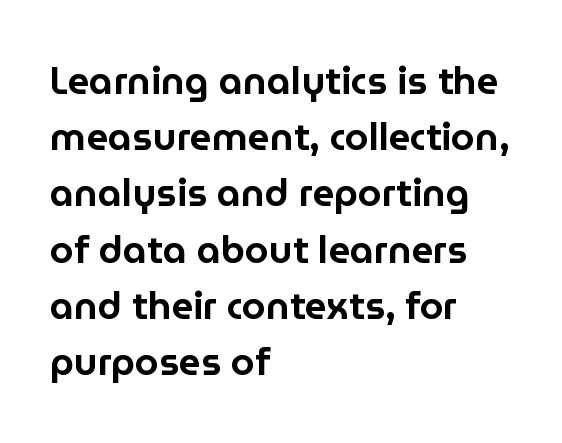
Q: Is the text italic (slanted)? A: No, it is upright.
Q: Is the typeface a serif or a sans-serif typeface? A: Sans-serif.
Q: Is the text underlined? A: No.
Q: How is the paragraph aligned? A: Left-aligned.
Q: Is the spacing between letters normal or unusually wide? A: Normal.
Q: Is the spacing between lines tight, normal or loose? A: Normal.
Q: Width (condensed, normal, or wide)? A: Normal.
Q: Stroke contrast? A: Low.
Q: x-height? A: Medium.
Q: Monospaced? A: No.
